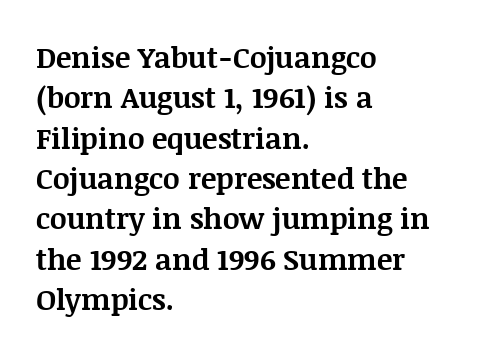
The image shows 29 px bold serif type, upright; set left-aligned, normal line spacing (1.39x), normal letter spacing, not underlined; medium stroke contrast and a large x-height.
